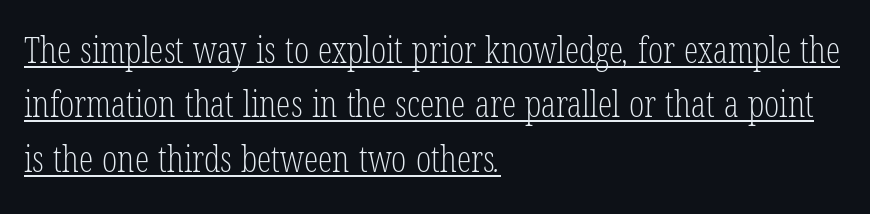
The image shows 36 px light, condensed serif type; set left-aligned, normal line spacing (1.51x), normal letter spacing, underlined; low stroke contrast and a medium x-height.
